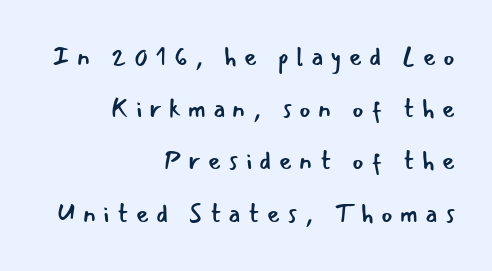
The image shows 25 px text type, upright; set right-aligned, loose line spacing (2.09x), unusually wide letter spacing (+0.29 em), not underlined.
